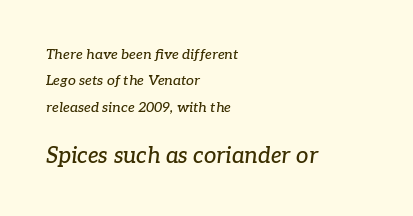
The image shows 22 px text type, italic (leaning right); set left-aligned, line spacing 1.88x, normal letter spacing, not underlined; the second (bottom) block is 1.57x larger.
